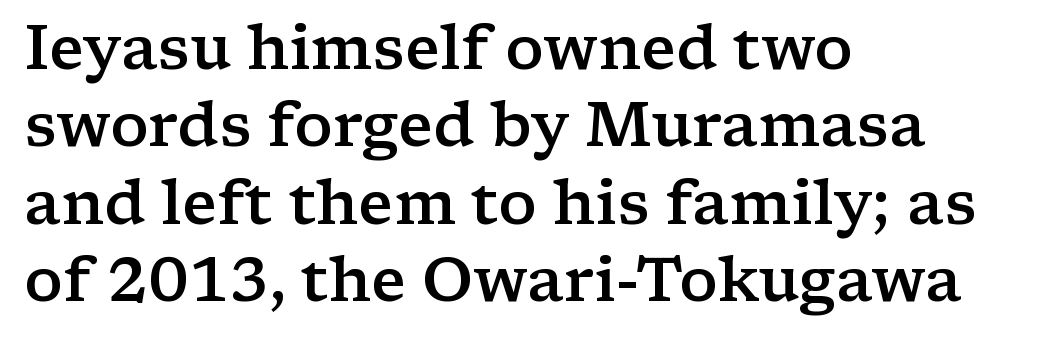
The image shows 61 px semibold, wide serif type, upright; set left-aligned, normal line spacing (1.27x), normal letter spacing, not underlined; low stroke contrast and a medium x-height.
